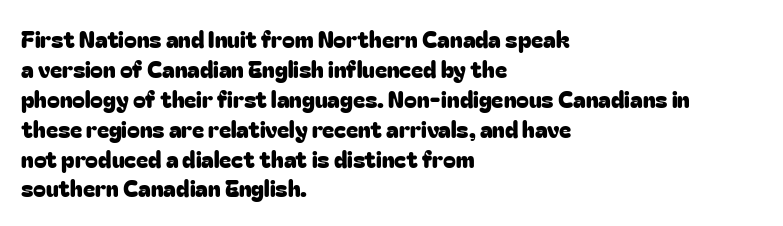
The image shows 23 px text type, upright; set left-aligned, normal line spacing (1.3x), normal letter spacing, not underlined.
